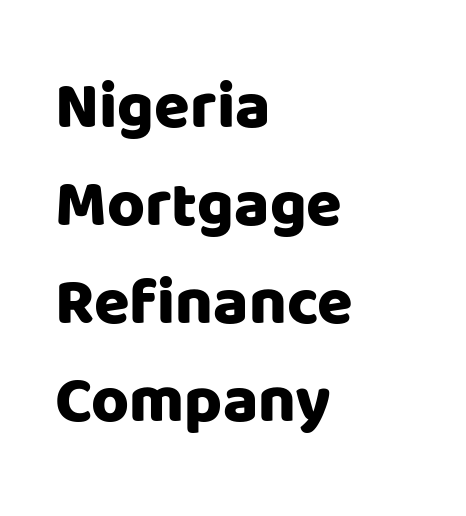
The image shows 65 px sans-serif type, upright; set left-aligned, normal line spacing (1.51x), normal letter spacing, not underlined; low stroke contrast and a large x-height.
